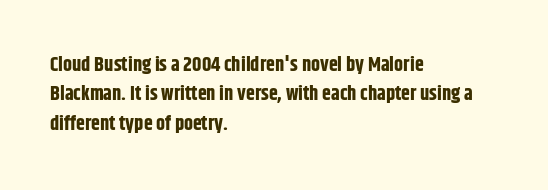
{"italic": "no", "bold": "yes", "underline": "no", "align": "left", "line_spacing": "normal", "line_spacing_ratio": 1.47, "letter_spacing": "normal", "letter_spacing_em": 0.0, "glyph_px": 20}
